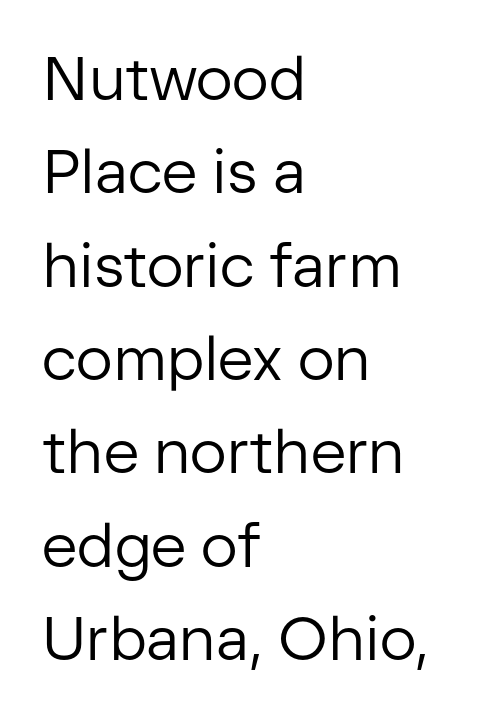
The image shows 61 px regular-weight sans-serif type, upright; set left-aligned, normal line spacing (1.53x), normal letter spacing, not underlined; low stroke contrast and a medium x-height.
